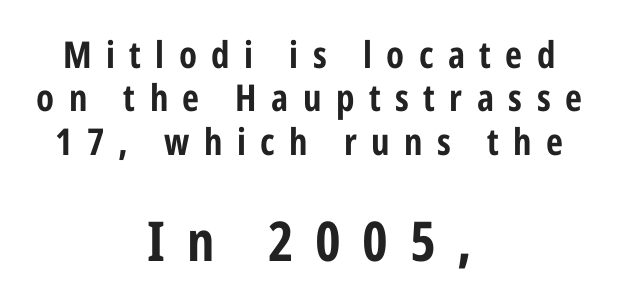
{"serif": "no", "italic": "no", "bold": "yes", "weight": "bold", "width": "condensed", "stroke_contrast": "low", "x_height": "medium", "monospaced": "no", "underline": "no", "align": "center", "line_spacing_ratio": 1.17, "letter_spacing": "wide", "letter_spacing_em": 0.39, "larger_block": "second", "size_ratio": 1.49, "glyph_px": 55}
